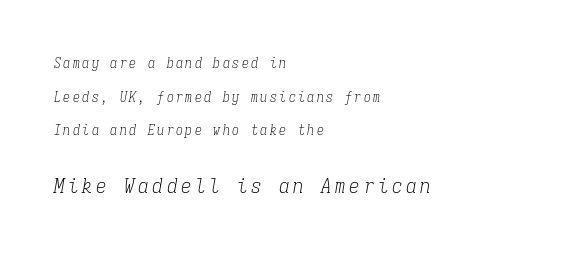
Q: Is the text bold? A: No.
Q: Is the text italic (slanted)? A: Yes, it leans right by about 9 degrees.
Q: Is the text underlined? A: No.
Q: How is the paragraph aligned? A: Left-aligned.
Q: Is the spacing between lines tight, normal or loose? A: Loose.
Q: Which block of text is set in a larger size, the first (top) or the second (bottom)? A: The second (bottom) one.
